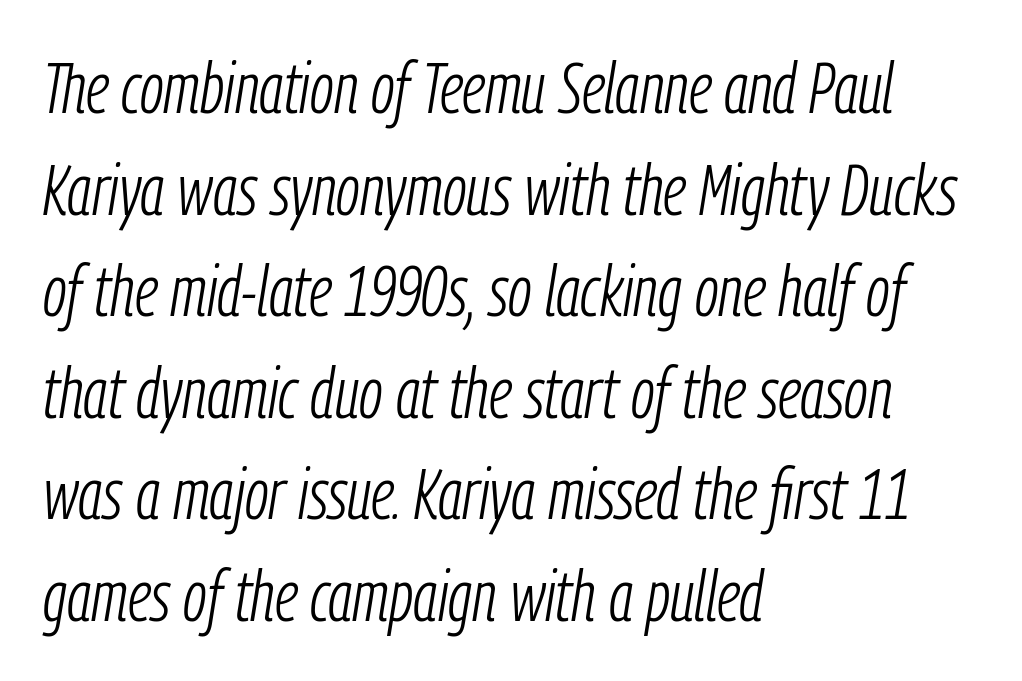
{"italic": "yes", "lean": "right", "slant_degrees": 9, "bold": "no", "weight": "light", "width": "condensed", "stroke_contrast": "low", "x_height": "medium", "monospaced": "no", "underline": "no", "align": "left", "line_spacing": "normal", "line_spacing_ratio": 1.41, "letter_spacing": "normal", "letter_spacing_em": 0.0, "glyph_px": 72}
